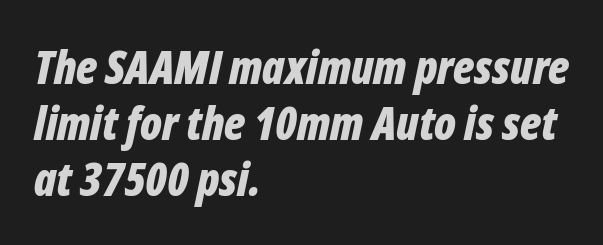
Q: Is the text bold? A: Yes.
Q: Is the text italic (slanted)? A: Yes, it leans right by about 12 degrees.
Q: Is the text underlined? A: No.
Q: How is the paragraph aligned? A: Left-aligned.
Q: Is the spacing between letters normal or unusually wide? A: Normal.
Q: Width (condensed, normal, or wide)? A: Condensed.
Q: Stroke contrast? A: Low.
Q: x-height? A: Medium.
Q: Monospaced? A: No.
